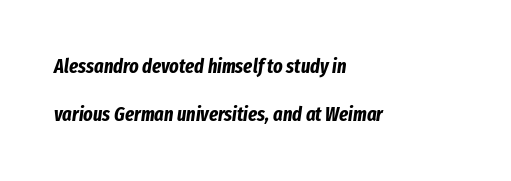
Q: Is the text bold? A: Yes.
Q: Is the text italic (slanted)? A: Yes, it leans right by about 8 degrees.
Q: Is the text underlined? A: No.
Q: How is the paragraph aligned? A: Left-aligned.
Q: Is the spacing between letters normal or unusually wide? A: Normal.
Q: Is the spacing between lines tight, normal or loose? A: Loose.
